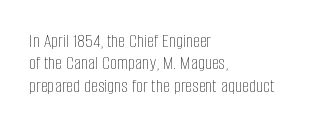
The image shows 20 px text type, upright; set left-aligned, tight line spacing (1.12x), normal letter spacing, not underlined.
